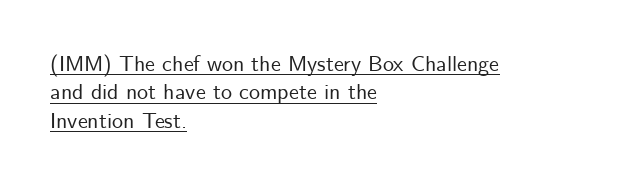
{"italic": "no", "underline": "yes", "align": "left", "line_spacing": "normal", "line_spacing_ratio": 1.29, "letter_spacing": "normal", "letter_spacing_em": 0.0, "glyph_px": 22}
